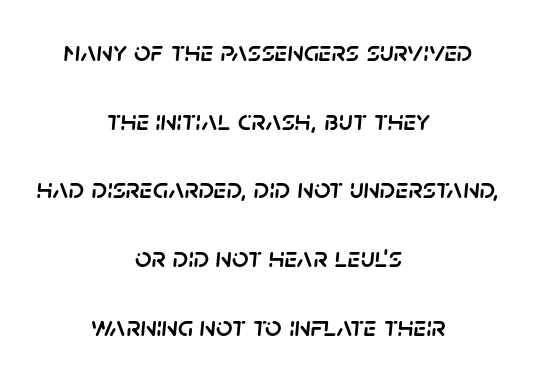
Q: Is the text italic (slanted)? A: Yes, it leans right by about 5 degrees.
Q: Is the text underlined? A: No.
Q: How is the paragraph aligned? A: Centered.
Q: Is the spacing between letters normal or unusually wide? A: Normal.
Q: Is the spacing between lines tight, normal or loose? A: Loose.
Q: Width (condensed, normal, or wide)? A: Normal.
Q: Stroke contrast? A: Low.
Q: x-height? A: Large.
Q: Monospaced? A: No.
